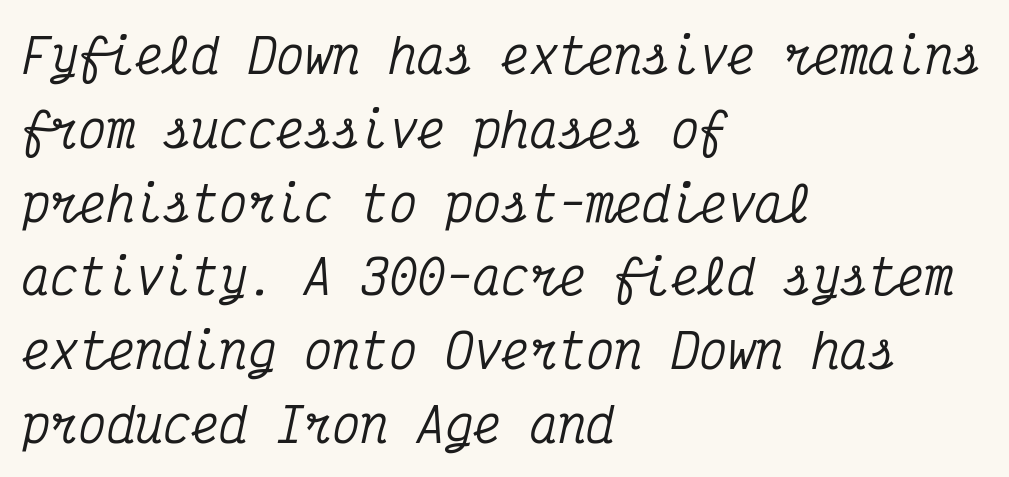
{"serif": "yes", "italic": "yes", "lean": "right", "slant_degrees": 12, "width": "condensed", "stroke_contrast": "medium", "x_height": "medium", "monospaced": "yes", "underline": "no", "align": "left", "line_spacing": "normal", "line_spacing_ratio": 1.57, "letter_spacing": "normal", "letter_spacing_em": 0.0, "glyph_px": 47}
